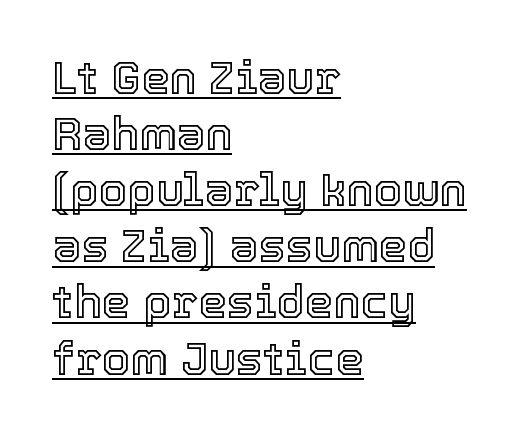
Q: Is the text italic (slanted)? A: No, it is upright.
Q: Is the text underlined? A: Yes.
Q: How is the paragraph aligned? A: Left-aligned.
Q: Is the spacing between letters normal or unusually wide? A: Normal.
Q: Width (condensed, normal, or wide)? A: Normal.
Q: x-height? A: Medium.
Q: Monospaced? A: No.
